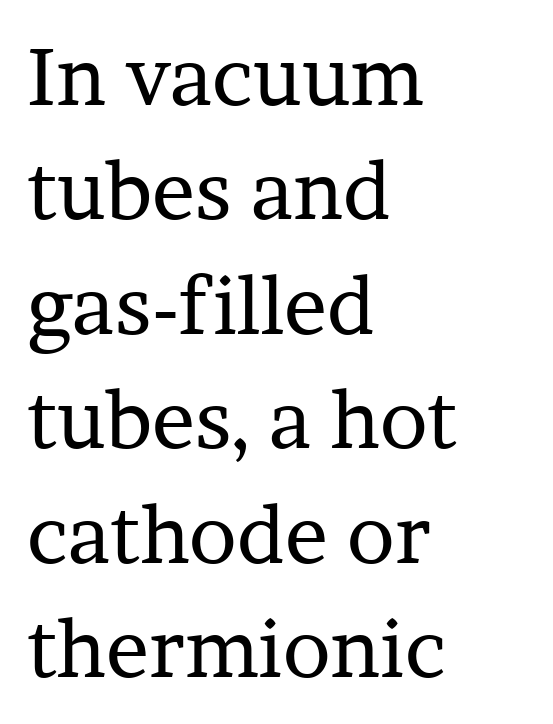
Q: Is the text bold? A: No.
Q: Is the text italic (slanted)? A: No, it is upright.
Q: Is the typeface a serif or a sans-serif typeface? A: Serif.
Q: Is the text underlined? A: No.
Q: How is the paragraph aligned? A: Left-aligned.
Q: Is the spacing between letters normal or unusually wide? A: Normal.
Q: Is the spacing between lines tight, normal or loose? A: Normal.
Q: Width (condensed, normal, or wide)? A: Normal.
Q: Stroke contrast? A: Low.
Q: x-height? A: Medium.
Q: Monospaced? A: No.
